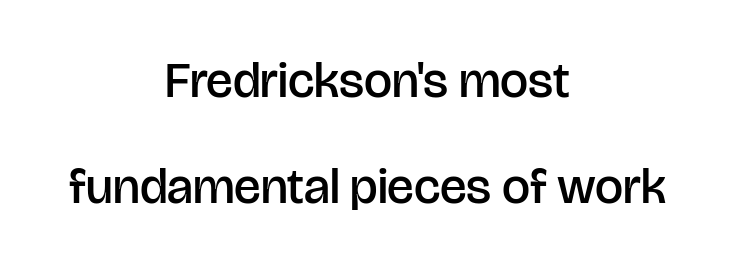
No italicization has been applied; the sample stays upright. The type is set solid horizontally, with unmodified tracking. Note the varied advance widths — an 'i' is clearly narrower than an 'm'. The rendering shows plain stroke endings on the letterforms — a sans-serif design. Firm but not heavy-handed strokes: this text is semibold.
